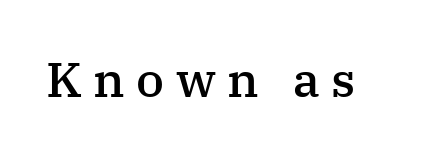
These lines are rendered in a variable-pitch font. Note: serifs present on the glyphs. This sample uses expanded letter spacing, leaving extra air between glyphs. Compared with an ordinary text face, these strokes are moderately heavier — a semibold. Type without underlining.
